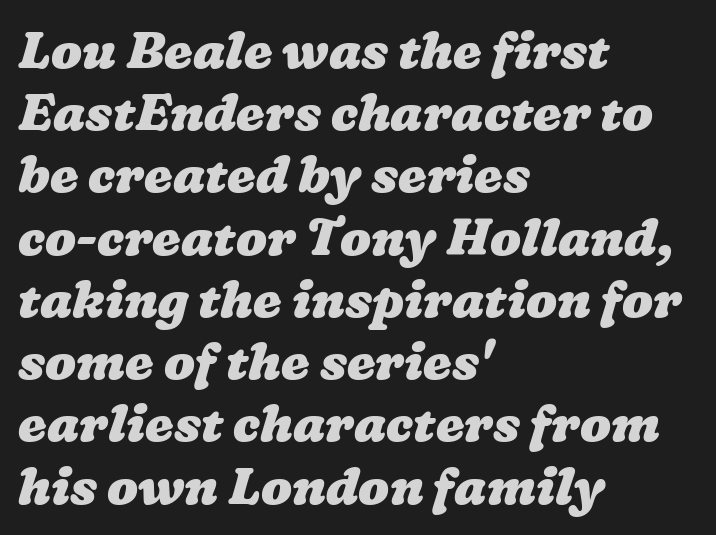
{"bold": "yes", "weight": "heavy", "width": "wide", "stroke_contrast": "low", "x_height": "medium", "monospaced": "no", "underline": "no", "align": "left", "line_spacing_ratio": 1.22, "letter_spacing": "normal", "letter_spacing_em": 0.0, "glyph_px": 51}
